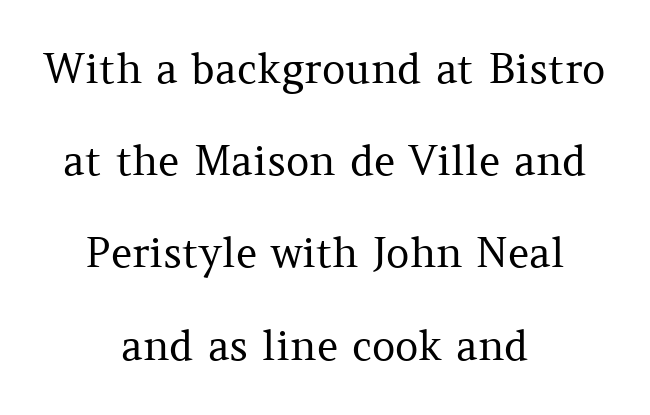
{"serif": "yes", "italic": "no", "bold": "no", "weight": "regular", "width": "normal", "stroke_contrast": "medium", "x_height": "medium", "monospaced": "no", "underline": "no", "align": "center", "line_spacing": "loose", "line_spacing_ratio": 2.25, "letter_spacing": "normal", "letter_spacing_em": 0.0, "glyph_px": 41}
